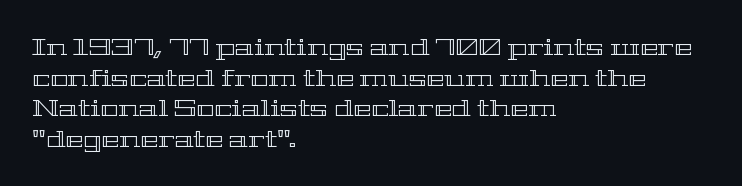
Q: Is the text italic (slanted)? A: No, it is upright.
Q: Is the text underlined? A: No.
Q: How is the paragraph aligned? A: Left-aligned.
Q: Is the spacing between letters normal or unusually wide? A: Normal.
Q: Is the spacing between lines tight, normal or loose? A: Normal.
